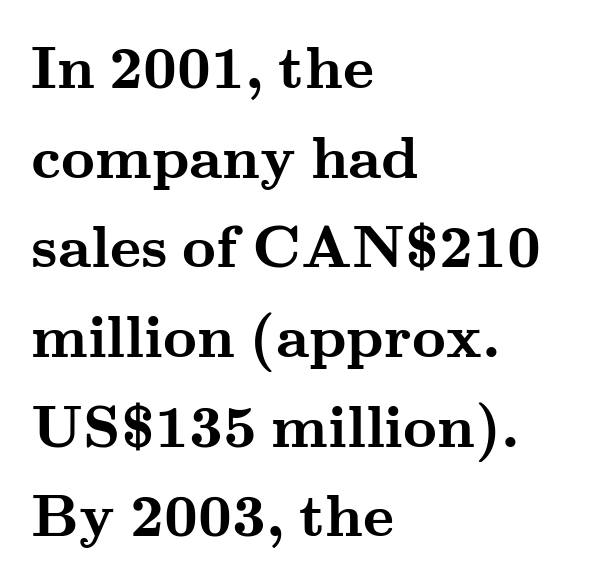
The image shows 59 px semibold, wide serif type, upright; set left-aligned, normal line spacing (1.52x), normal letter spacing, not underlined; medium stroke contrast and a small x-height.
